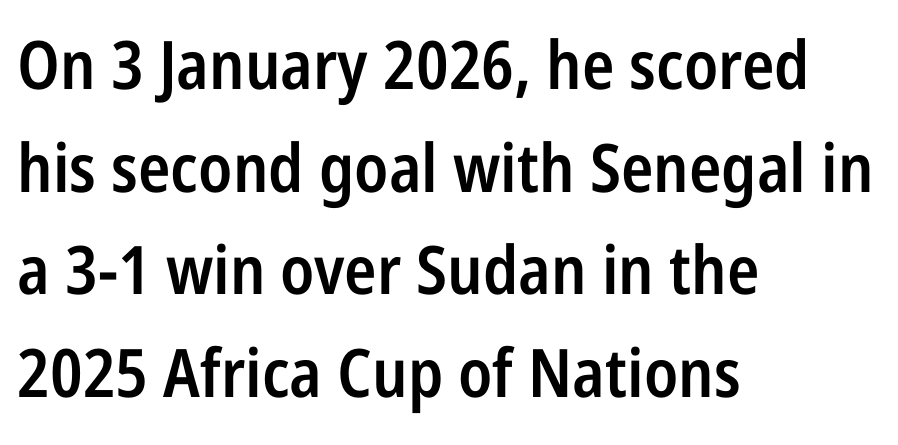
Q: Is the text bold? A: Semi-bold.
Q: Is the text italic (slanted)? A: No, it is upright.
Q: Is the typeface a serif or a sans-serif typeface? A: Sans-serif.
Q: Is the text underlined? A: No.
Q: How is the paragraph aligned? A: Left-aligned.
Q: Is the spacing between letters normal or unusually wide? A: Normal.
Q: Is the spacing between lines tight, normal or loose? A: Normal.
Q: Width (condensed, normal, or wide)? A: Condensed.
Q: Stroke contrast? A: Low.
Q: x-height? A: Medium.
Q: Monospaced? A: No.
